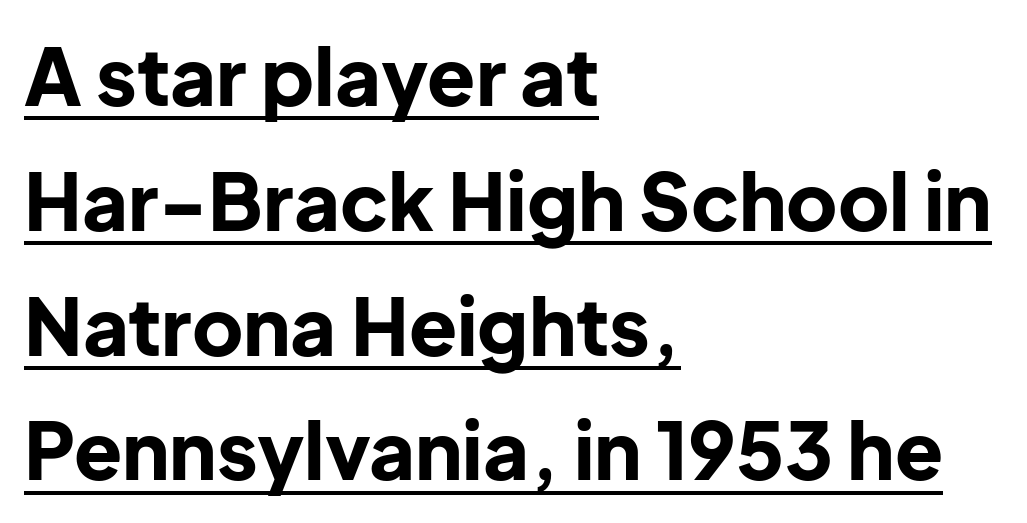
{"serif": "no", "italic": "no", "bold": "yes", "weight": "bold", "width": "normal", "stroke_contrast": "low", "x_height": "medium", "monospaced": "no", "underline": "yes", "align": "left", "line_spacing": "normal", "line_spacing_ratio": 1.58, "letter_spacing": "normal", "letter_spacing_em": 0.0, "glyph_px": 79}
